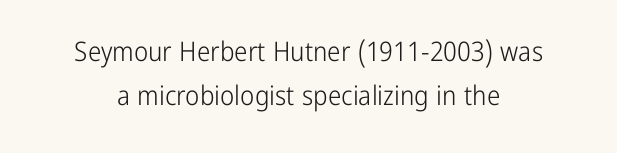
{"italic": "no", "bold": "no", "underline": "no", "line_spacing": "normal", "line_spacing_ratio": 1.62, "letter_spacing": "normal", "letter_spacing_em": 0.0, "glyph_px": 27}
